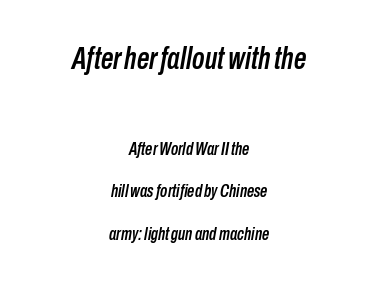
Q: Is the text italic (slanted)? A: Yes, it leans right by about 10 degrees.
Q: Is the text underlined? A: No.
Q: How is the paragraph aligned? A: Centered.
Q: Is the spacing between letters normal or unusually wide? A: Normal.
Q: Is the spacing between lines tight, normal or loose? A: Loose.
Q: Which block of text is set in a larger size, the first (top) or the second (bottom)? A: The first (top) one.
Q: Width (condensed, normal, or wide)? A: Condensed.
Q: Stroke contrast? A: Low.
Q: x-height? A: Medium.
Q: Monospaced? A: No.
